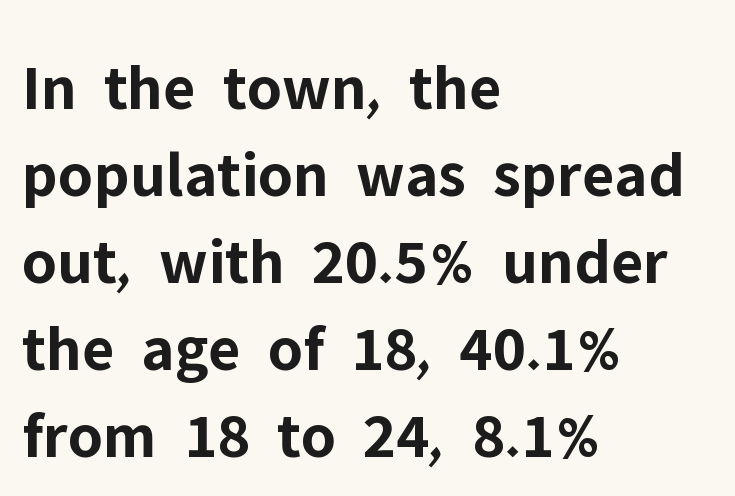
Q: Is the text bold? A: Yes.
Q: Is the text italic (slanted)? A: No, it is upright.
Q: Is the typeface a serif or a sans-serif typeface? A: Sans-serif.
Q: Is the text underlined? A: No.
Q: How is the paragraph aligned? A: Left-aligned.
Q: Is the spacing between letters normal or unusually wide? A: Normal.
Q: Is the spacing between lines tight, normal or loose? A: Normal.
Q: Width (condensed, normal, or wide)? A: Normal.
Q: Stroke contrast? A: Low.
Q: x-height? A: Medium.
Q: Monospaced? A: No.
